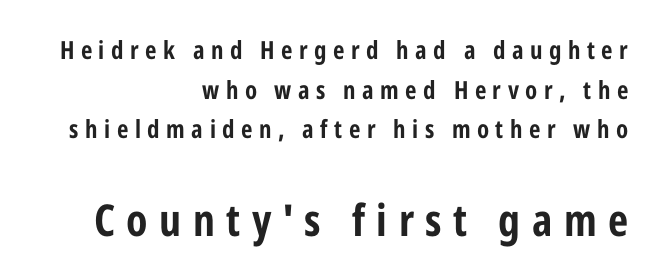
The image shows 44 px bold, condensed sans-serif type, upright; set right-aligned, normal line spacing (1.59x), unusually wide letter spacing (+0.26 em), not underlined; the second (bottom) block is 1.76x larger; low stroke contrast and a medium x-height.
